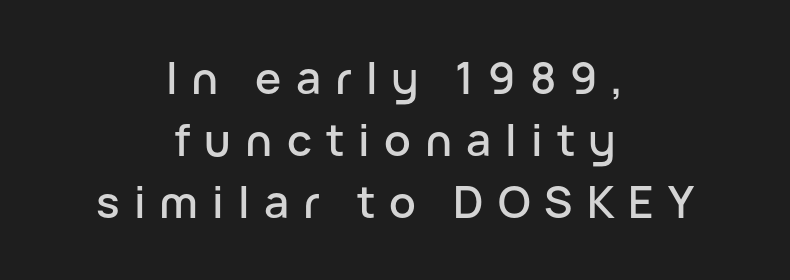
{"serif": "no", "italic": "no", "width": "normal", "stroke_contrast": "low", "x_height": "medium", "monospaced": "no", "underline": "no", "align": "center", "line_spacing": "normal", "line_spacing_ratio": 1.41, "letter_spacing": "wide", "letter_spacing_em": 0.32, "glyph_px": 44}
